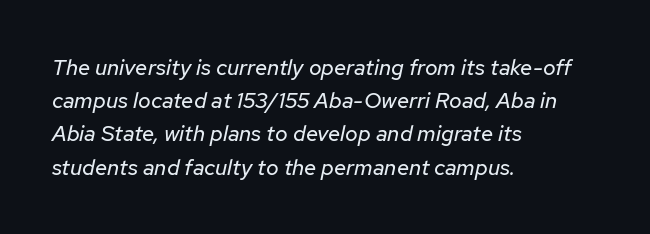
Caption: multi-line text, flush left, ragged right. The rendering uses a moderate line-height, typical for paragraphs. This reads as an unemphasized weight, regular at the heaviest. Designer's note — italics engaged. Letters rest on an invisible, unmarked baseline.
